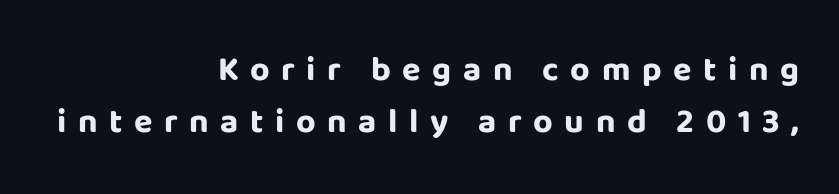
The image shows 34 px bold sans-serif type, upright; set right-aligned, normal line spacing (1.54x), unusually wide letter spacing (+0.34 em), not underlined; low stroke contrast and a large x-height.
